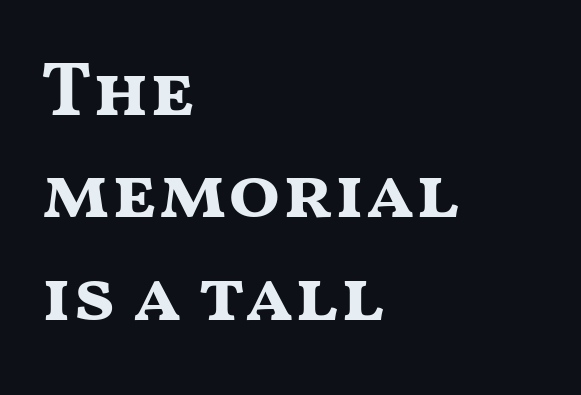
{"serif": "no", "italic": "no", "bold": "yes", "weight": "bold", "width": "wide", "stroke_contrast": "medium", "x_height": "medium", "monospaced": "no", "underline": "no", "align": "left", "line_spacing": "normal", "line_spacing_ratio": 1.33, "letter_spacing": "normal", "letter_spacing_em": 0.0, "glyph_px": 77}
